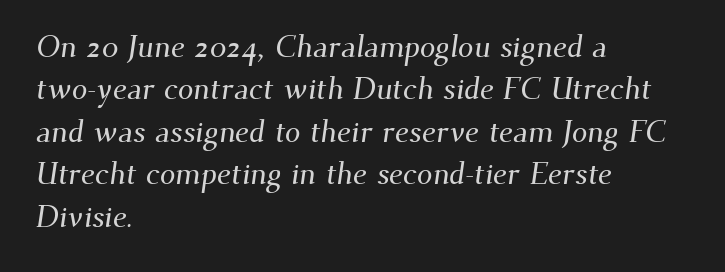
The image shows 31 px serif type; set left-aligned, normal line spacing (1.37x), normal letter spacing, not underlined; medium stroke contrast and a small x-height.
